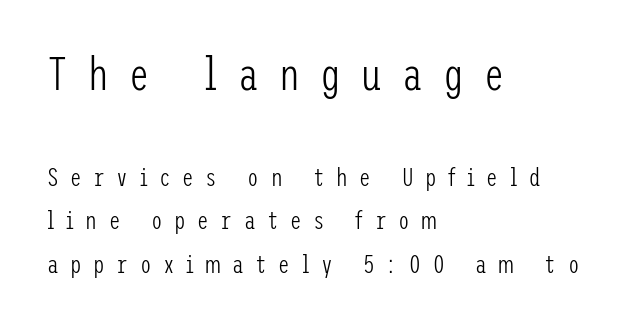
{"serif": "no", "italic": "no", "bold": "no", "weight": "light", "width": "condensed", "stroke_contrast": "low", "x_height": "medium", "underline": "no", "align": "left", "line_spacing": "normal", "line_spacing_ratio": 1.69, "letter_spacing": "wide", "letter_spacing_em": 0.44, "larger_block": "first", "size_ratio": 1.77, "glyph_px": 46}
